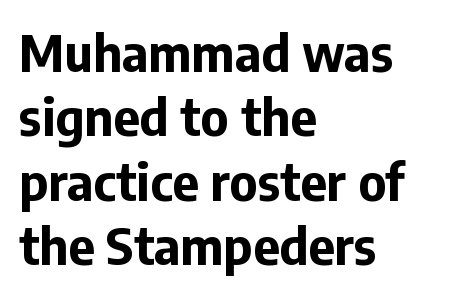
The image shows 51 px bold sans-serif type, upright; set left-aligned, normal line spacing (1.26x), normal letter spacing, not underlined; low stroke contrast and a medium x-height.
